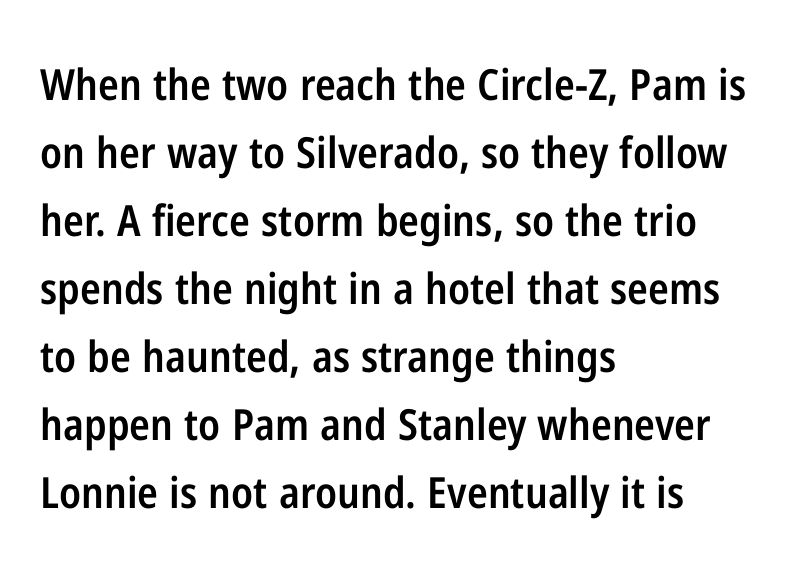
{"serif": "no", "italic": "no", "bold": "semi", "weight": "semibold", "width": "condensed", "stroke_contrast": "low", "x_height": "medium", "monospaced": "no", "underline": "no", "align": "left", "line_spacing": "normal", "line_spacing_ratio": 1.58, "letter_spacing": "normal", "letter_spacing_em": 0.0, "glyph_px": 43}
